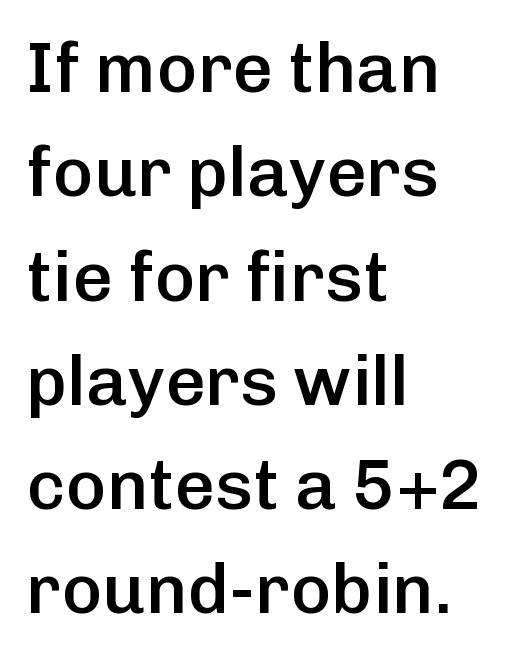
The image shows 70 px semibold sans-serif type, upright; set left-aligned, normal line spacing (1.49x), normal letter spacing, not underlined; low stroke contrast and a medium x-height.
